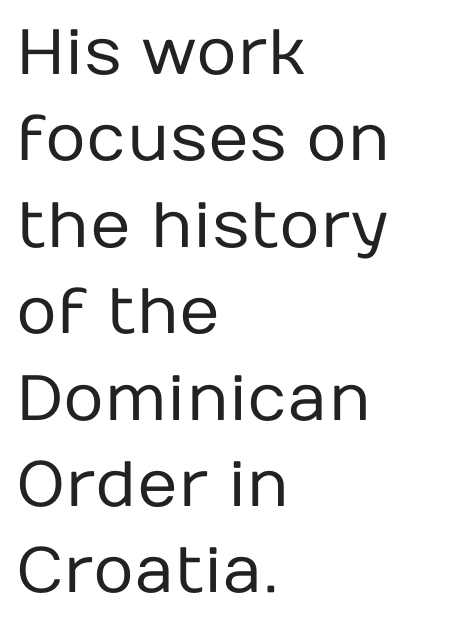
Q: Is the text bold? A: No.
Q: Is the text italic (slanted)? A: No, it is upright.
Q: Is the typeface a serif or a sans-serif typeface? A: Sans-serif.
Q: Is the text underlined? A: No.
Q: How is the paragraph aligned? A: Left-aligned.
Q: Is the spacing between letters normal or unusually wide? A: Normal.
Q: Is the spacing between lines tight, normal or loose? A: Normal.
Q: Width (condensed, normal, or wide)? A: Normal.
Q: Stroke contrast? A: Low.
Q: x-height? A: Medium.
Q: Monospaced? A: No.
